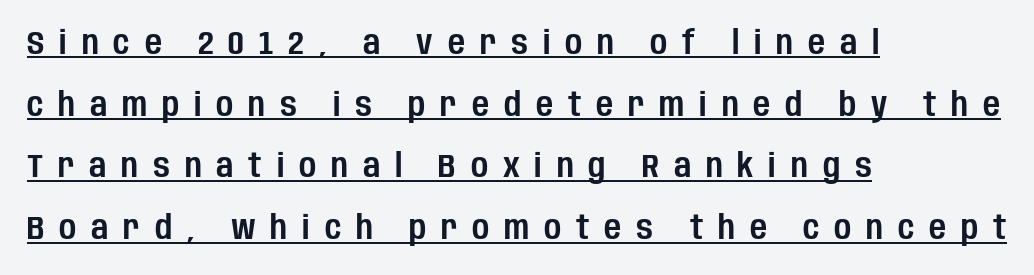
{"serif": "no", "italic": "no", "width": "condensed", "stroke_contrast": "low", "x_height": "large", "monospaced": "no", "underline": "yes", "align": "left", "line_spacing_ratio": 1.87, "letter_spacing": "wide", "letter_spacing_em": 0.45, "glyph_px": 33}
